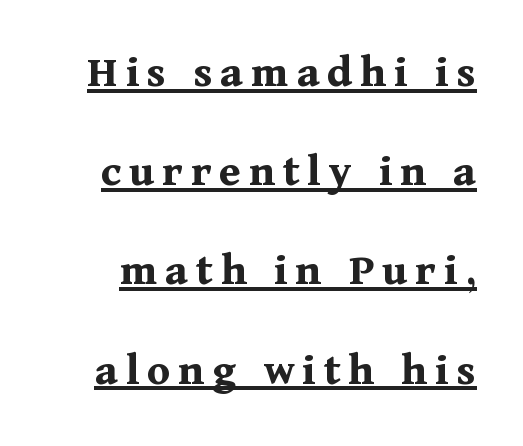
The glyphs in this specimen are seriffed. Is there much room between lines? Yes — plenty of vertical air separates them. The rendering uses natural spacing where letterforms have individual widths. When letters stand straight like this, we call the style roman or upright. The lettering is marked with a stroke running underneath it. A dark, heavy texture on the line: the type is bold.
